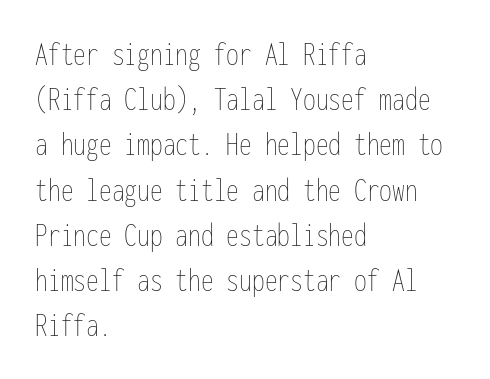
Q: Is the text bold? A: No.
Q: Is the text italic (slanted)? A: No, it is upright.
Q: Is the text underlined? A: No.
Q: How is the paragraph aligned? A: Left-aligned.
Q: Is the spacing between letters normal or unusually wide? A: Normal.
Q: Is the spacing between lines tight, normal or loose? A: Normal.
Q: Width (condensed, normal, or wide)? A: Condensed.
Q: Stroke contrast? A: Low.
Q: x-height? A: Medium.
Q: Monospaced? A: Yes.
